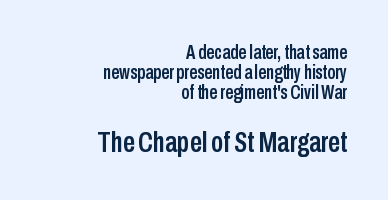
The image shows 30 px condensed sans-serif type, upright; set right-aligned, tight line spacing (1.0x), normal letter spacing, not underlined; the second (bottom) block is 1.5x larger; low stroke contrast and a medium x-height.
